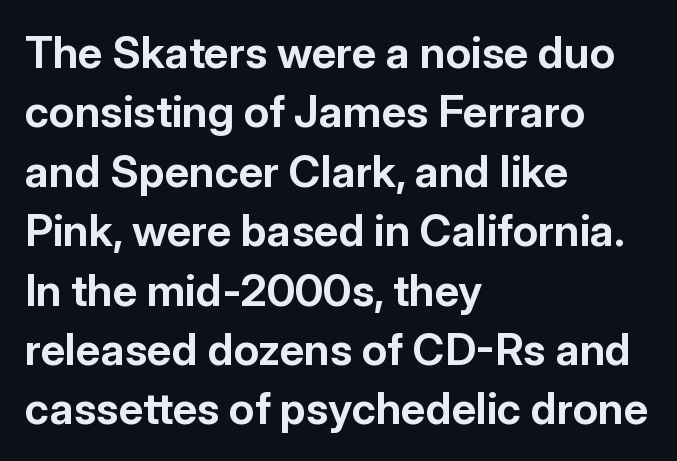
The image shows 44 px bold sans-serif type, upright; set left-aligned, normal line spacing (1.35x), normal letter spacing, not underlined; low stroke contrast and a medium x-height.
